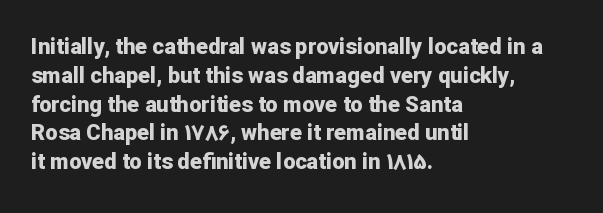
Q: Is the text bold? A: Yes.
Q: Is the text italic (slanted)? A: No, it is upright.
Q: Is the text underlined? A: No.
Q: How is the paragraph aligned? A: Left-aligned.
Q: Is the spacing between letters normal or unusually wide? A: Normal.
Q: Is the spacing between lines tight, normal or loose? A: Normal.
